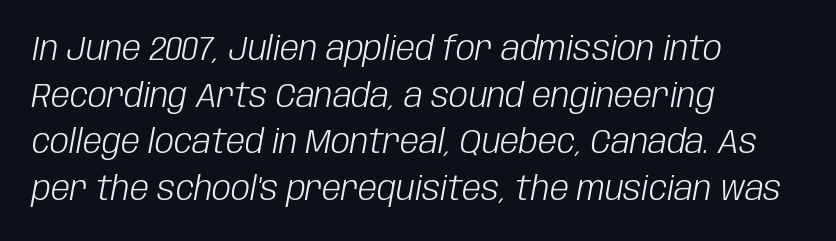
A classic flush-left, rag-right setting is used for this passage. The passage shown stacks its lines at a standard gap. The passage shown leans; its letterforms are oblique. No letter is thick-stroked: the sample isn't bold. Descenders are the only things crossing below the line. These lines are rendered in a variable-pitch font.
